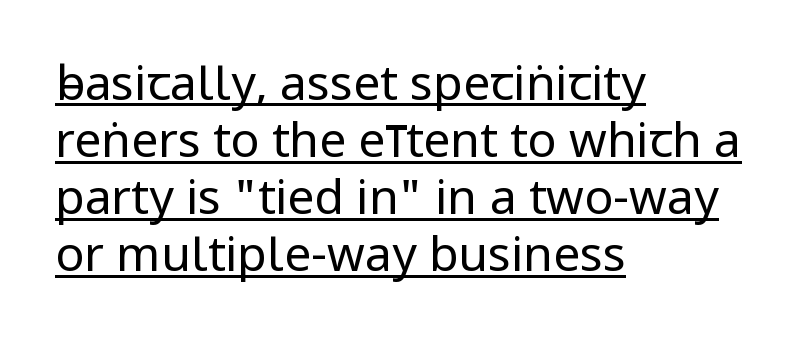
{"serif": "no", "italic": "no", "bold": "no", "weight": "regular", "width": "condensed", "stroke_contrast": "low", "x_height": "large", "monospaced": "no", "underline": "yes", "align": "left", "line_spacing_ratio": 1.19, "letter_spacing": "normal", "letter_spacing_em": 0.0, "glyph_px": 48}
